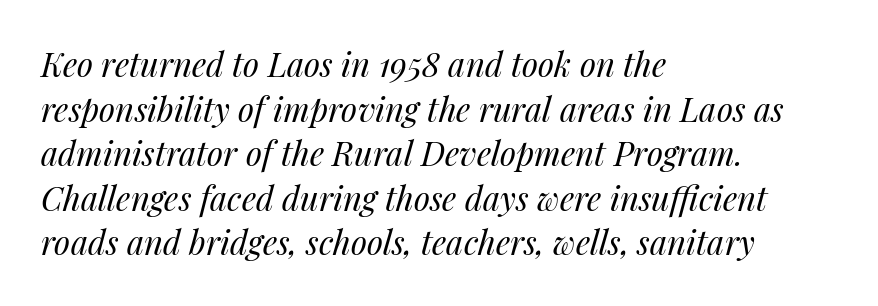
Q: Is the text bold? A: No.
Q: Is the text italic (slanted)? A: Yes, it leans right by about 14 degrees.
Q: Is the text underlined? A: No.
Q: How is the paragraph aligned? A: Left-aligned.
Q: Is the spacing between letters normal or unusually wide? A: Normal.
Q: Is the spacing between lines tight, normal or loose? A: Normal.
Q: Width (condensed, normal, or wide)? A: Normal.
Q: Stroke contrast? A: Medium.
Q: x-height? A: Medium.
Q: Monospaced? A: No.
